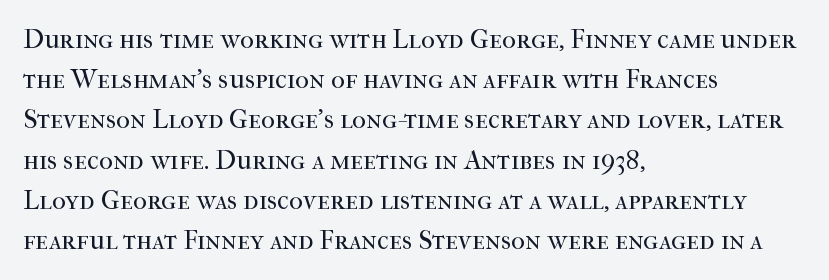
The image shows 27 px text type, upright; set left-aligned, normal line spacing (1.49x), normal letter spacing, not underlined.
